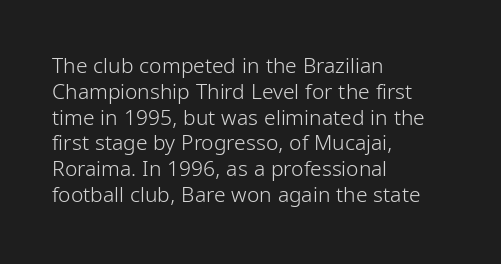
Visually the block forms a straight wall on the left and a jagged coastline on the right. This sample uses plain, unmodified letter spacing. The face looks like a standard text weight, possibly lighter. Check under the words: just untouched page. Does the lettering tilt? It doesn't — this is upright.
